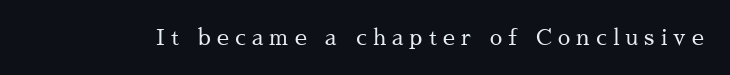
The image shows 22 px text type, upright; set unusually wide letter spacing (+0.28 em), not underlined.
